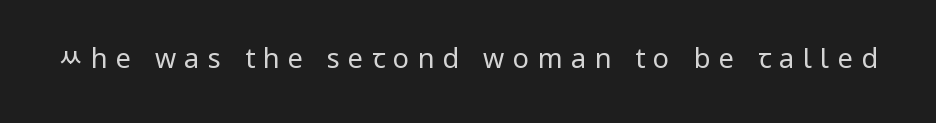
The cut favours lightness, reaching ordinary text weight at its darkest. It's the straight-up-and-down kind of type. There is plenty of visible air inserted between adjacent glyphs. Anything drawn beneath the words? Only blank space.
